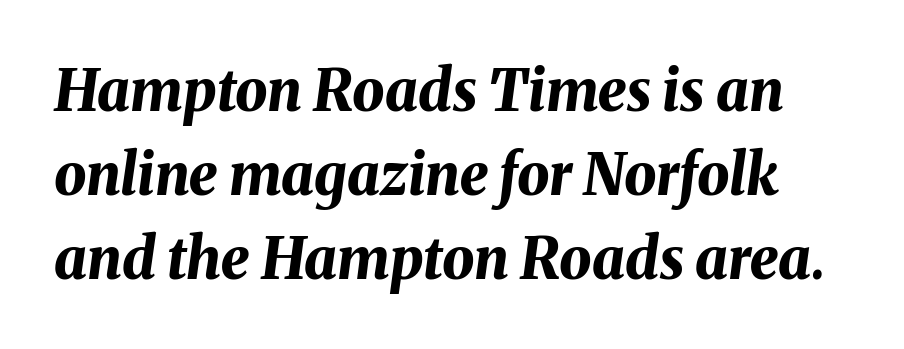
Q: Is the text bold? A: Yes.
Q: Is the text italic (slanted)? A: Yes, it leans right by about 8 degrees.
Q: Is the text underlined? A: No.
Q: Is the spacing between letters normal or unusually wide? A: Normal.
Q: Is the spacing between lines tight, normal or loose? A: Normal.
Q: Width (condensed, normal, or wide)? A: Normal.
Q: Stroke contrast? A: Medium.
Q: x-height? A: Medium.
Q: Monospaced? A: No.
